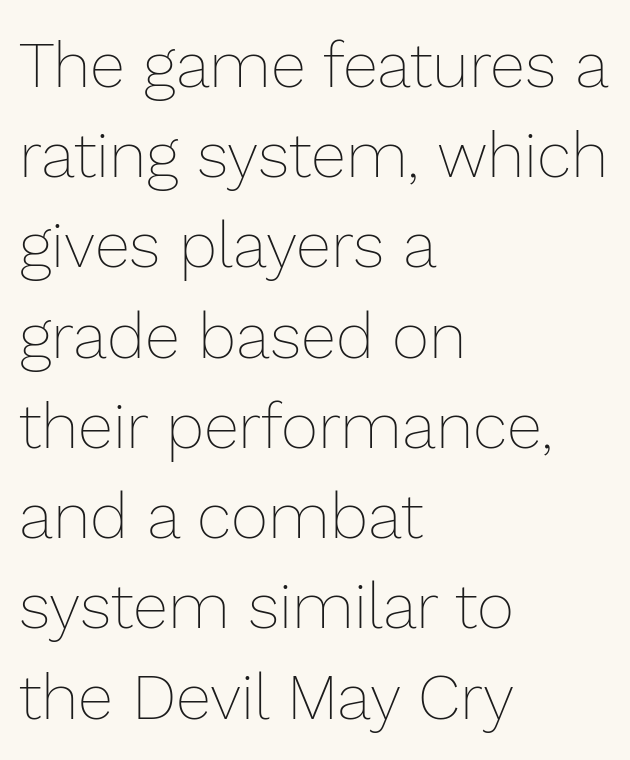
These lines are set flush left with a ragged right edge. Any mark beneath the type? The region is blank. Notice how the stems are strictly vertical — no italics here. The face used here is rendered with its standard letterfit.
